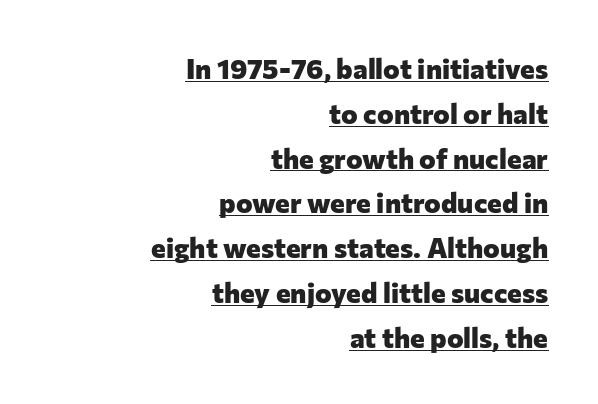
Q: Is the text bold? A: Yes.
Q: Is the text italic (slanted)? A: No, it is upright.
Q: Is the typeface a serif or a sans-serif typeface? A: Sans-serif.
Q: Is the text underlined? A: Yes.
Q: How is the paragraph aligned? A: Right-aligned.
Q: Is the spacing between letters normal or unusually wide? A: Normal.
Q: Is the spacing between lines tight, normal or loose? A: Normal.
Q: Width (condensed, normal, or wide)? A: Normal.
Q: Stroke contrast? A: Low.
Q: x-height? A: Medium.
Q: Monospaced? A: No.
